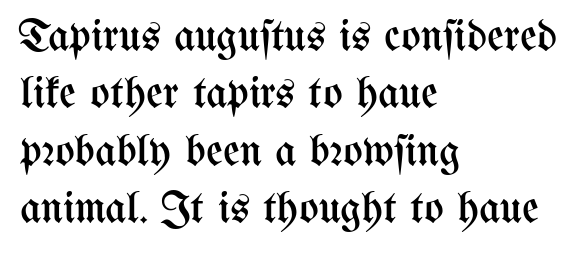
{"italic": "no", "bold": "no", "weight": "regular", "width": "condensed", "stroke_contrast": "medium", "x_height": "medium", "monospaced": "no", "underline": "no", "align": "left", "line_spacing": "normal", "line_spacing_ratio": 1.25, "letter_spacing": "normal", "letter_spacing_em": 0.0, "glyph_px": 46}
